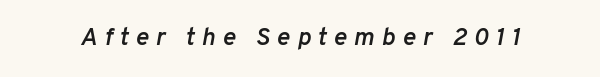
The image shows 25 px text type, italic (leaning right); set unusually wide letter spacing (+0.28 em), not underlined.
